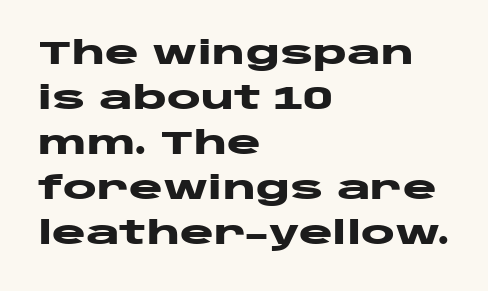
A roman cut, with each character standing at attention. Typesetter's note: full bold, strokes at maximum text heaviness. Look at the tracking — it's just the regular setting, nothing added. Normally led — the rows are evenly, conventionally spaced. Varying glyph widths throughout — classic text-font behaviour. This sample uses a sans-serif face.
